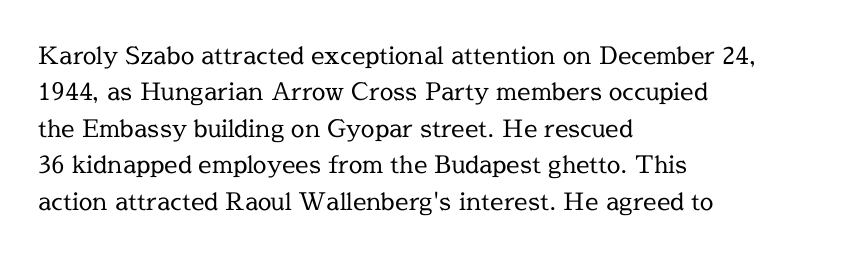
Q: Is the text bold? A: No.
Q: Is the text italic (slanted)? A: No, it is upright.
Q: Is the text underlined? A: No.
Q: How is the paragraph aligned? A: Left-aligned.
Q: Is the spacing between letters normal or unusually wide? A: Normal.
Q: Is the spacing between lines tight, normal or loose? A: Normal.
